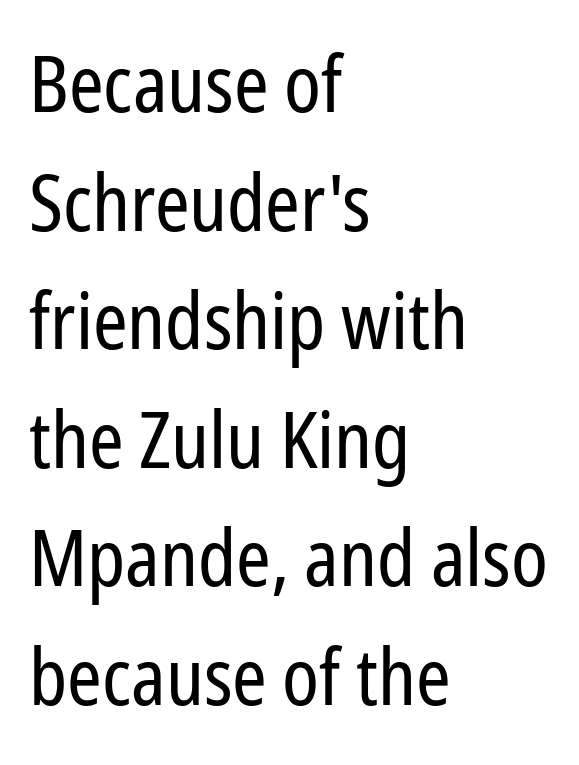
Italic: no, the glyphs are upright roman. Grotesque or geometric, the face here clearly has no serifs. Glance below the letters and you will spot only blank space. Students, observe: this is what conventionally led text looks like. Weight: in the light-to-regular range. Teacher's note: observe the even left margin — that is flush-left alignment.
